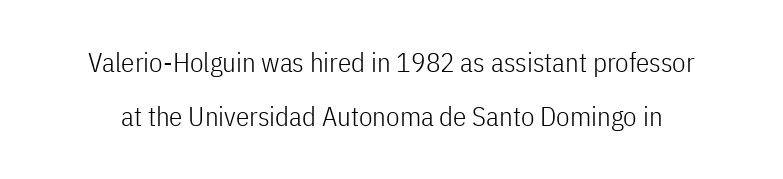
The image shows 27 px text type, upright; set loose line spacing (2.01x), normal letter spacing, not underlined.
